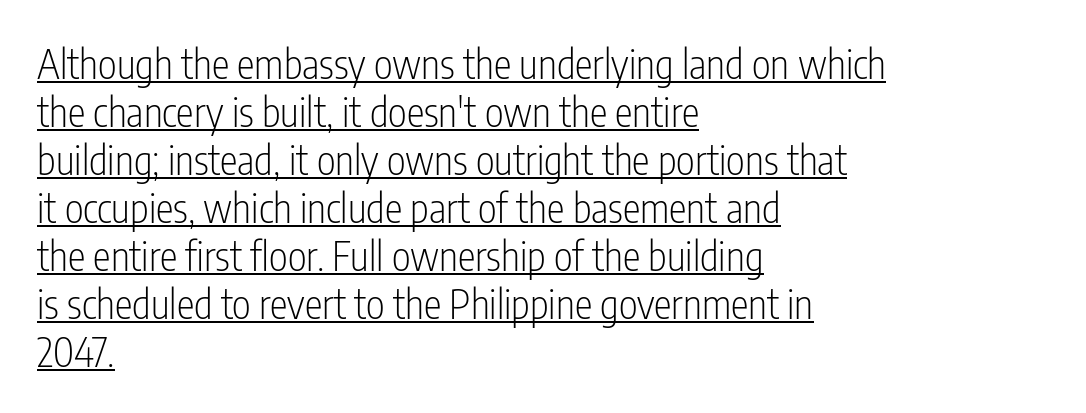
Q: Is the text bold? A: No.
Q: Is the text italic (slanted)? A: No, it is upright.
Q: Is the typeface a serif or a sans-serif typeface? A: Sans-serif.
Q: Is the text underlined? A: Yes.
Q: How is the paragraph aligned? A: Left-aligned.
Q: Is the spacing between letters normal or unusually wide? A: Normal.
Q: Width (condensed, normal, or wide)? A: Condensed.
Q: Stroke contrast? A: Low.
Q: x-height? A: Medium.
Q: Monospaced? A: No.
